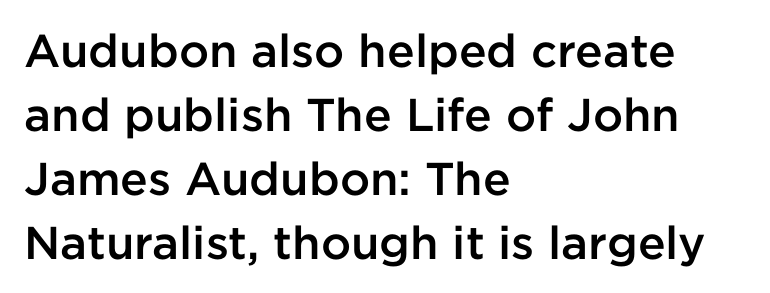
{"serif": "no", "italic": "no", "bold": "semi", "weight": "semibold", "width": "normal", "stroke_contrast": "low", "x_height": "medium", "monospaced": "no", "underline": "no", "align": "left", "line_spacing": "normal", "line_spacing_ratio": 1.39, "letter_spacing": "normal", "letter_spacing_em": 0.0, "glyph_px": 46}
